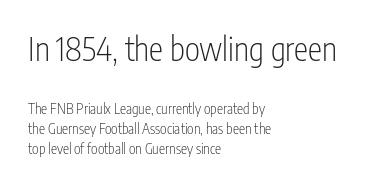
The image shows 32 px light, condensed sans-serif type, upright; set left-aligned, normal line spacing (1.42x), normal letter spacing, not underlined; the first (top) block is 2.29x larger; low stroke contrast and a medium x-height.
